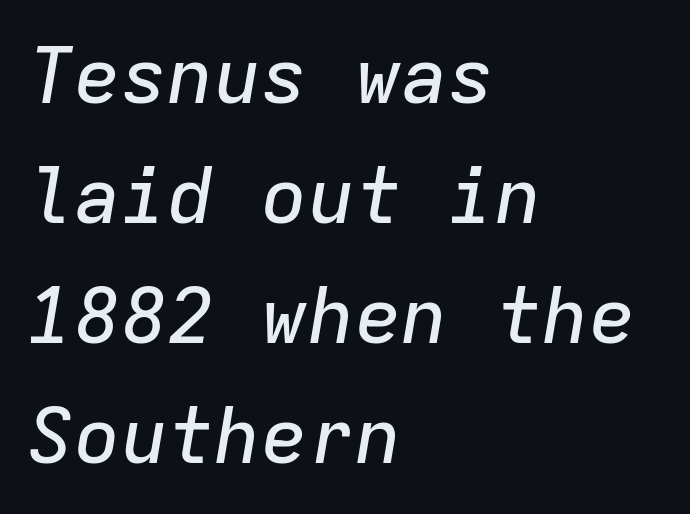
Descenders are the only things crossing below the line. Each letter, wide or thin by design, is forced into the same width here. Default kerning and tracking; the words read as compact shapes. The lines sit at an ordinary, default distance from one another. A classic flush-left, rag-right setting is used for this passage. The text carries the slant typical of an italic or oblique font.
